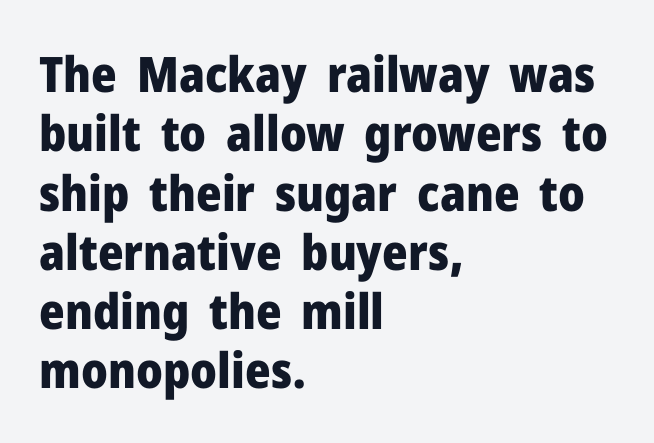
Q: Is the text bold? A: Yes.
Q: Is the text italic (slanted)? A: No, it is upright.
Q: Is the typeface a serif or a sans-serif typeface? A: Sans-serif.
Q: Is the text underlined? A: No.
Q: How is the paragraph aligned? A: Left-aligned.
Q: Is the spacing between letters normal or unusually wide? A: Normal.
Q: Width (condensed, normal, or wide)? A: Normal.
Q: Stroke contrast? A: Low.
Q: x-height? A: Medium.
Q: Monospaced? A: No.
